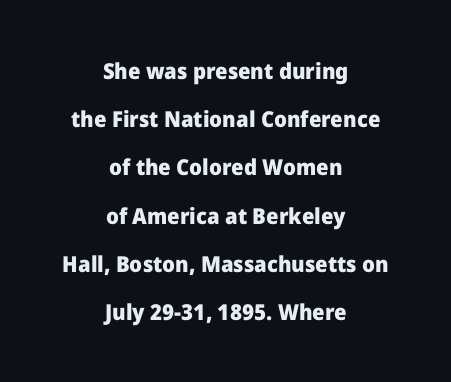
The image shows 22 px bold type, upright; set centered, loose line spacing (2.19x), normal letter spacing, not underlined.
